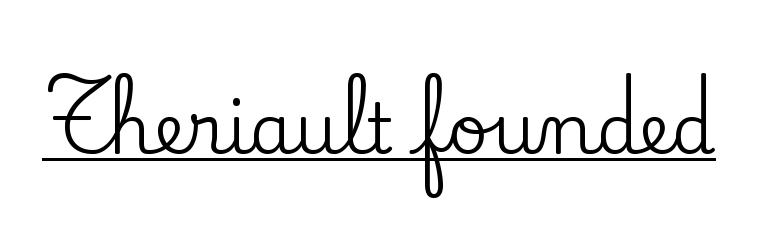
Q: Is the text italic (slanted)? A: No, it is upright.
Q: Is the typeface a serif or a sans-serif typeface? A: Serif.
Q: Is the text underlined? A: Yes.
Q: Is the spacing between letters normal or unusually wide? A: Normal.
Q: Width (condensed, normal, or wide)? A: Normal.
Q: Stroke contrast? A: Low.
Q: x-height? A: Small.
Q: Monospaced? A: No.
